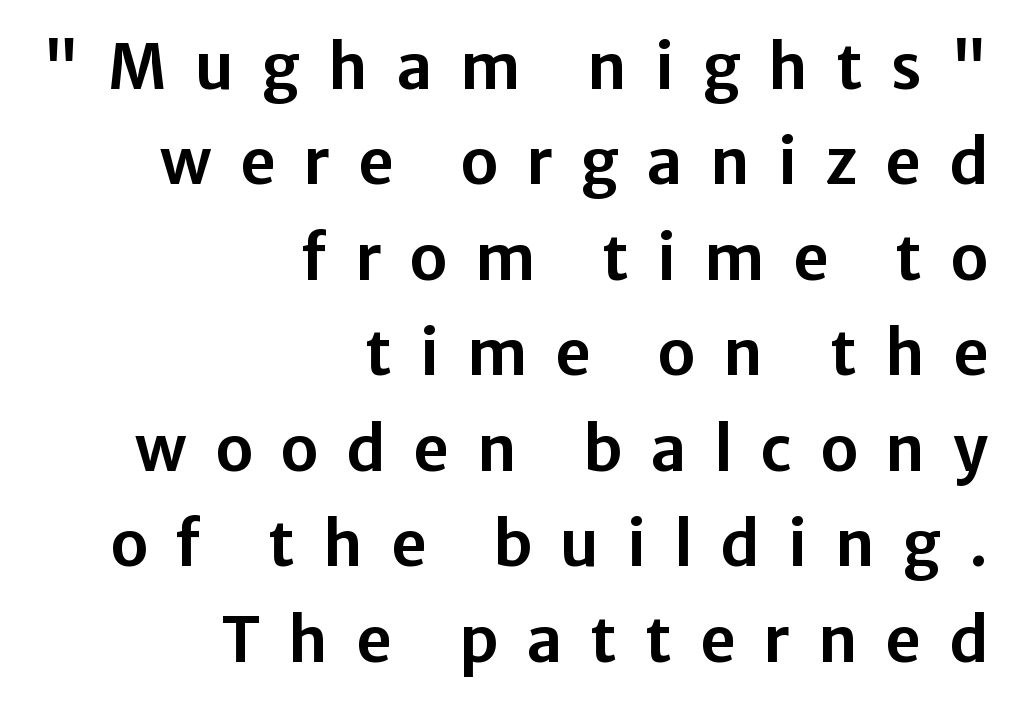
Q: Is the text italic (slanted)? A: No, it is upright.
Q: Is the typeface a serif or a sans-serif typeface? A: Sans-serif.
Q: Is the text underlined? A: No.
Q: How is the paragraph aligned? A: Right-aligned.
Q: Is the spacing between letters normal or unusually wide? A: Unusually wide.
Q: Is the spacing between lines tight, normal or loose? A: Normal.
Q: Width (condensed, normal, or wide)? A: Normal.
Q: Stroke contrast? A: Low.
Q: x-height? A: Medium.
Q: Monospaced? A: No.
